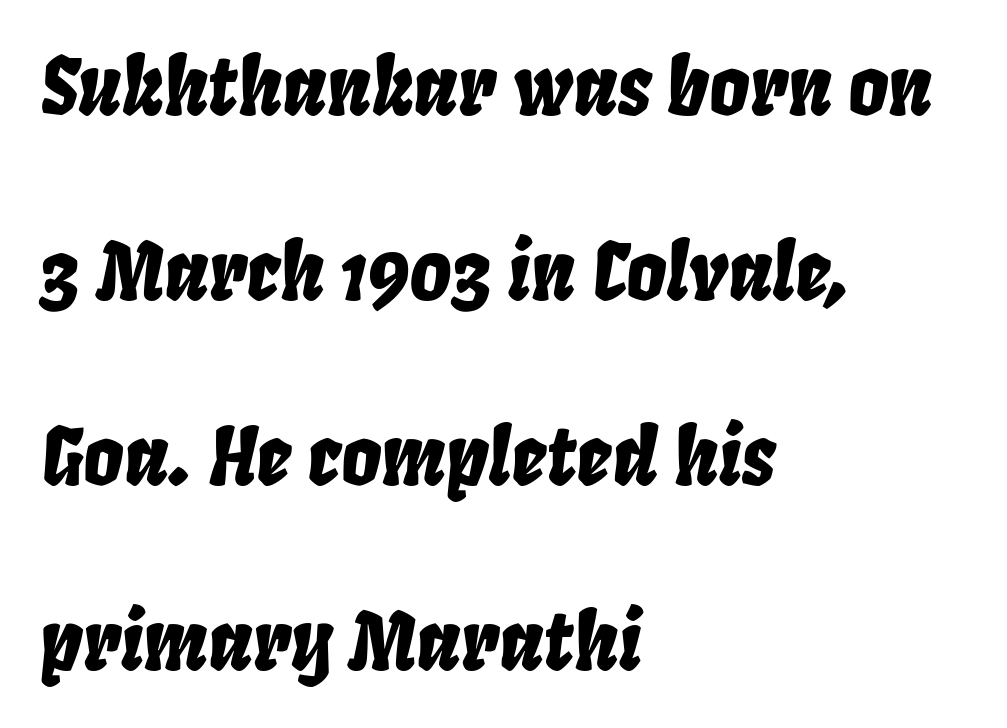
These lines are rendered in a variable-pitch font. The leading is generous, giving the passage an open texture. This sample uses an oblique cut, with every glyph tilted off the vertical. Teacher's note: observe the even left margin — that is flush-left alignment.
